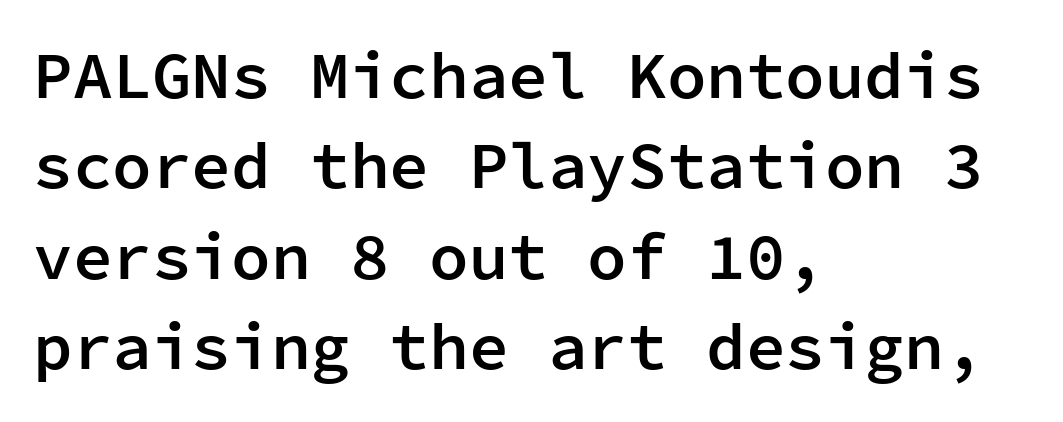
The image shows 66 px semibold sans-serif type, upright, monospaced; set left-aligned, normal line spacing (1.37x), normal letter spacing, not underlined; low stroke contrast and a medium x-height.
